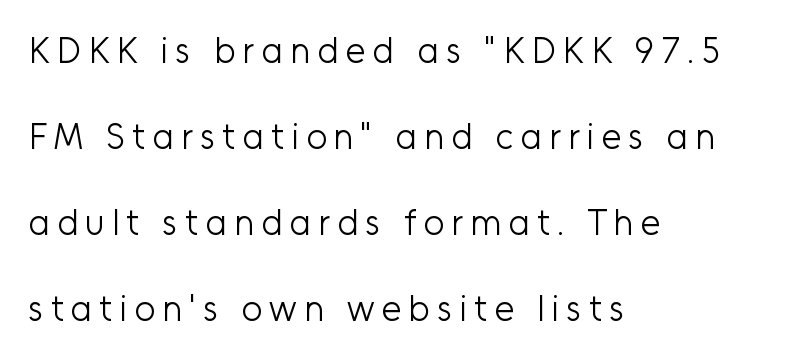
{"serif": "no", "italic": "no", "bold": "no", "weight": "light", "width": "normal", "stroke_contrast": "low", "x_height": "medium", "monospaced": "no", "underline": "no", "align": "left", "line_spacing": "loose", "line_spacing_ratio": 2.39, "glyph_px": 36}
